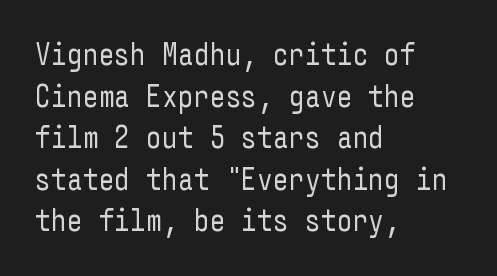
{"serif": "no", "italic": "no", "bold": "no", "weight": "regular", "width": "condensed", "stroke_contrast": "low", "x_height": "medium", "underline": "no", "align": "left", "line_spacing": "normal", "line_spacing_ratio": 1.34, "letter_spacing": "normal", "letter_spacing_em": 0.0, "glyph_px": 31}
